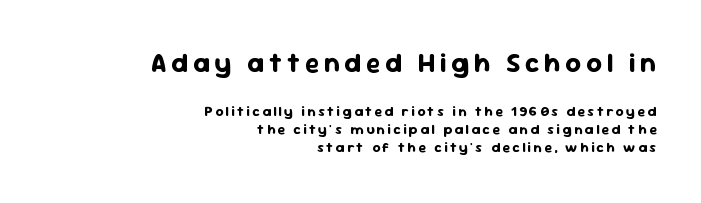
{"italic": "no", "bold": "yes", "underline": "no", "align": "right", "line_spacing": "normal", "line_spacing_ratio": 1.3, "larger_block": "first", "size_ratio": 1.93, "glyph_px": 27}
